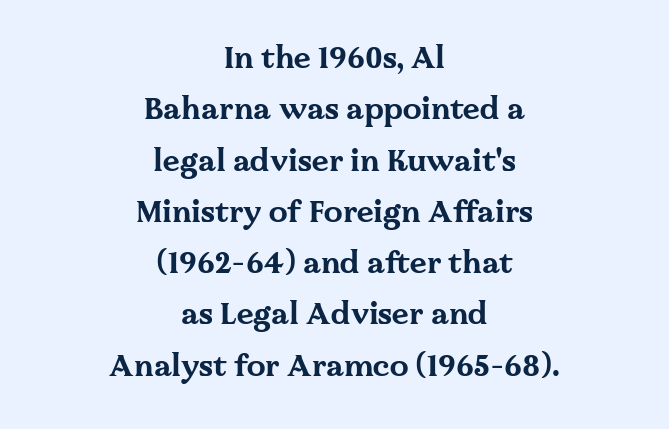
{"serif": "yes", "italic": "no", "bold": "yes", "weight": "bold", "width": "wide", "stroke_contrast": "medium", "x_height": "medium", "monospaced": "no", "underline": "no", "align": "center", "line_spacing_ratio": 1.71, "letter_spacing": "normal", "letter_spacing_em": 0.0, "glyph_px": 30}
